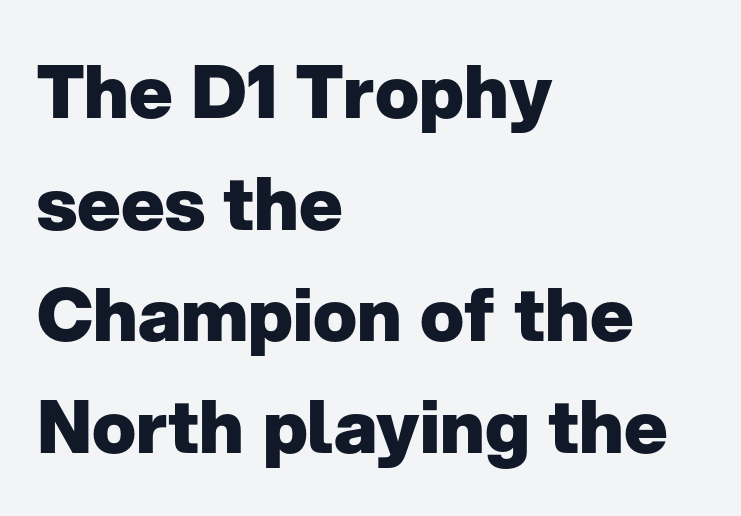
The image shows 73 px heavy sans-serif type, upright; set left-aligned, normal line spacing (1.53x), normal letter spacing, not underlined; low stroke contrast and a medium x-height.
